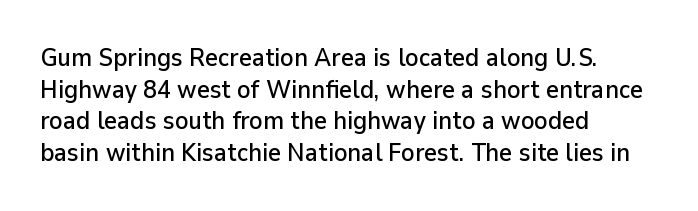
{"italic": "no", "underline": "no", "align": "left", "line_spacing": "normal", "line_spacing_ratio": 1.27, "letter_spacing": "normal", "letter_spacing_em": 0.0, "glyph_px": 25}
